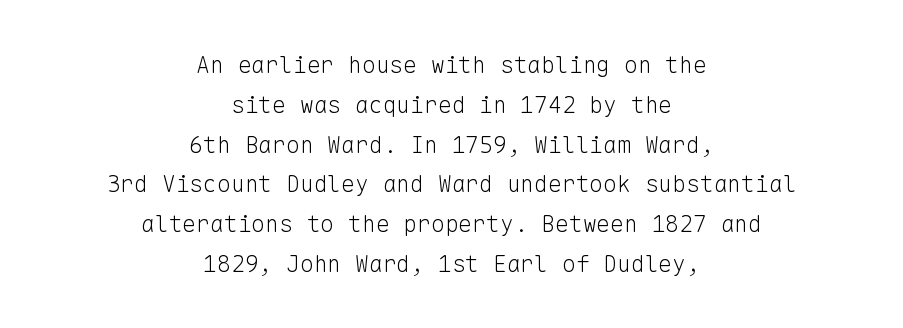
Style check: upright. Anything drawn beneath the words? Only blank space. Unbolded letterforms with no extra heft. The passage is arranged like a title page — every line centered. Caption: standard tracking, unaltered.
